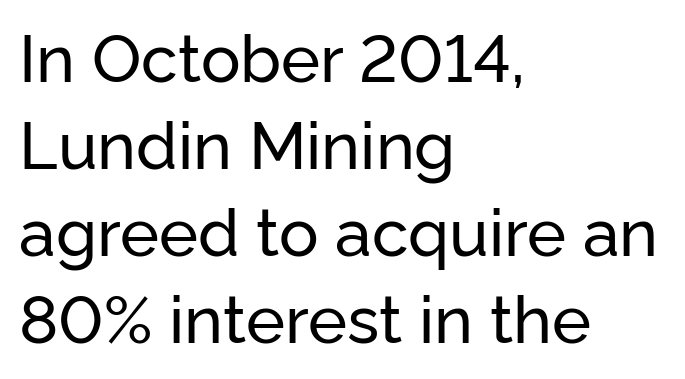
{"serif": "no", "italic": "no", "width": "normal", "stroke_contrast": "low", "x_height": "medium", "monospaced": "no", "underline": "no", "align": "left", "line_spacing": "normal", "line_spacing_ratio": 1.32, "letter_spacing": "normal", "letter_spacing_em": 0.0, "glyph_px": 66}
